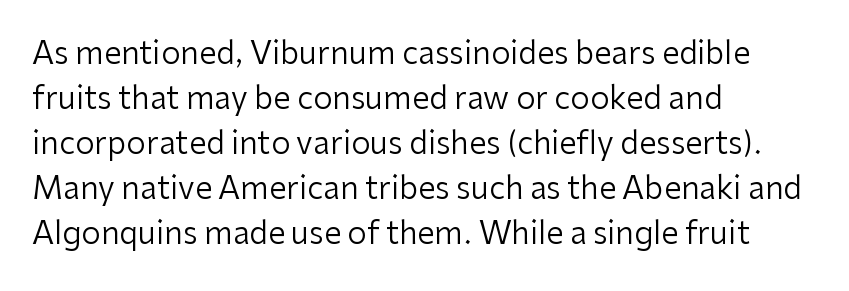
{"serif": "no", "italic": "no", "bold": "no", "weight": "regular", "width": "normal", "stroke_contrast": "low", "x_height": "medium", "monospaced": "no", "underline": "no", "align": "left", "line_spacing": "normal", "line_spacing_ratio": 1.45, "letter_spacing": "normal", "letter_spacing_em": 0.0, "glyph_px": 31}
